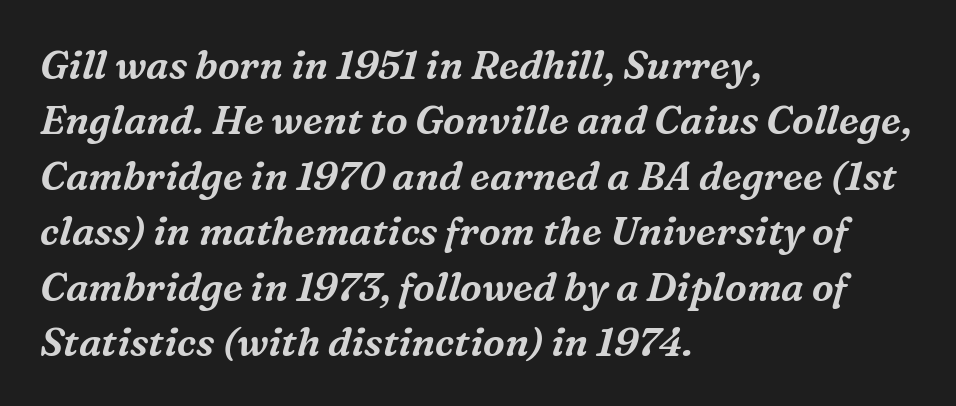
Q: Is the text italic (slanted)? A: Yes, it leans right by about 16 degrees.
Q: Is the typeface a serif or a sans-serif typeface? A: Serif.
Q: Is the text underlined? A: No.
Q: How is the paragraph aligned? A: Left-aligned.
Q: Is the spacing between letters normal or unusually wide? A: Normal.
Q: Is the spacing between lines tight, normal or loose? A: Normal.
Q: Width (condensed, normal, or wide)? A: Normal.
Q: Stroke contrast? A: Medium.
Q: x-height? A: Medium.
Q: Monospaced? A: No.
